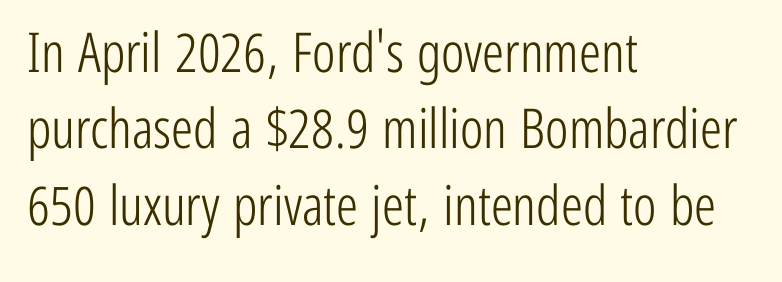
Q: Is the text bold? A: No.
Q: Is the text italic (slanted)? A: No, it is upright.
Q: Is the typeface a serif or a sans-serif typeface? A: Sans-serif.
Q: Is the text underlined? A: No.
Q: How is the paragraph aligned? A: Left-aligned.
Q: Is the spacing between letters normal or unusually wide? A: Normal.
Q: Is the spacing between lines tight, normal or loose? A: Normal.
Q: Width (condensed, normal, or wide)? A: Condensed.
Q: Stroke contrast? A: Low.
Q: x-height? A: Medium.
Q: Monospaced? A: No.
